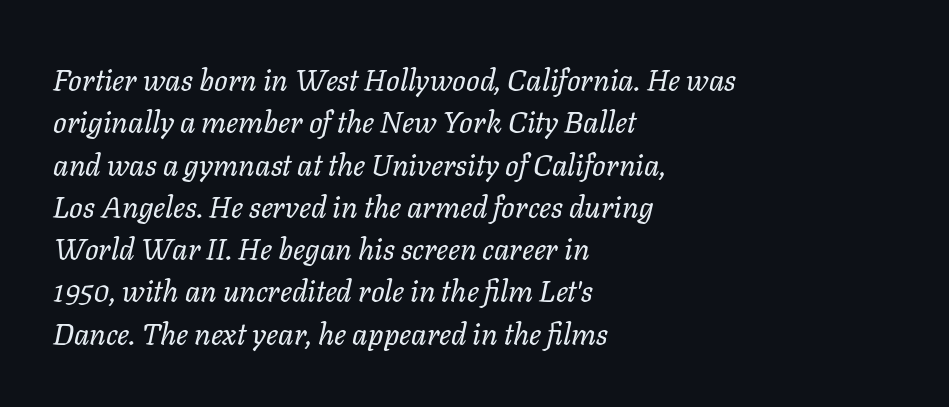
Q: Is the text bold? A: No.
Q: Is the text italic (slanted)? A: Yes, it leans right by about 11 degrees.
Q: Is the text underlined? A: No.
Q: How is the paragraph aligned? A: Left-aligned.
Q: Is the spacing between letters normal or unusually wide? A: Normal.
Q: Is the spacing between lines tight, normal or loose? A: Normal.
Q: Width (condensed, normal, or wide)? A: Normal.
Q: Stroke contrast? A: Low.
Q: x-height? A: Medium.
Q: Monospaced? A: No.
